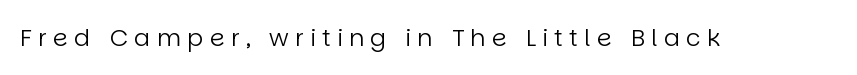
{"italic": "no", "bold": "no", "underline": "no", "letter_spacing": "wide", "letter_spacing_em": 0.26, "glyph_px": 24}
